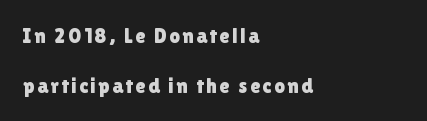
The image shows 21 px text type, upright; set left-aligned, loose line spacing (2.38x), not underlined.
